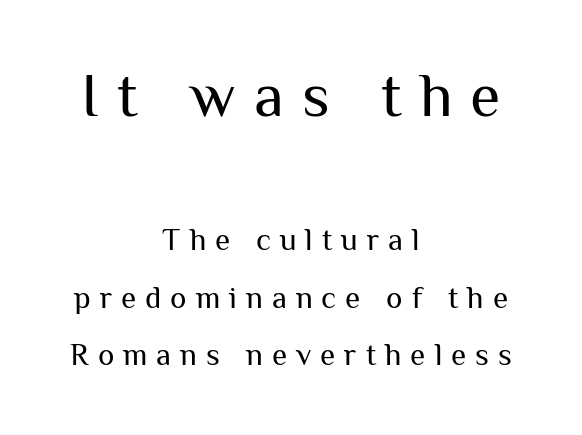
{"serif": "no", "italic": "no", "bold": "no", "weight": "regular", "width": "normal", "stroke_contrast": "medium", "x_height": "medium", "monospaced": "no", "underline": "no", "align": "center", "line_spacing_ratio": 1.87, "letter_spacing": "wide", "letter_spacing_em": 0.29, "larger_block": "first", "size_ratio": 2.0, "glyph_px": 62}
